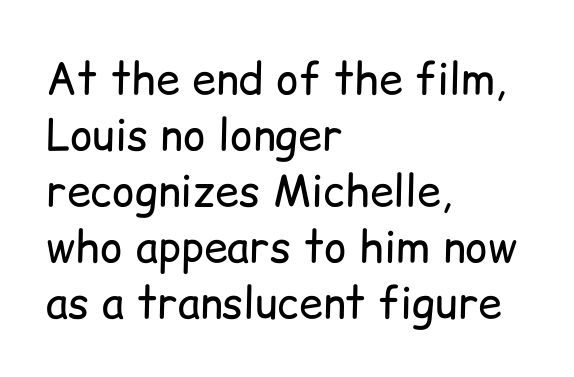
The image shows 43 px regular-weight sans-serif type, upright; set left-aligned, normal line spacing (1.3x), normal letter spacing, not underlined; low stroke contrast and a medium x-height.
